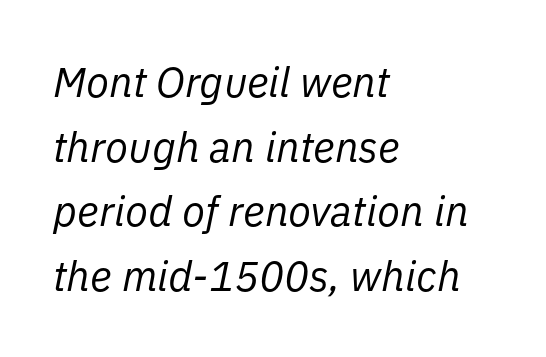
The image shows 42 px regular-weight type, italic (leaning right); set left-aligned, normal line spacing (1.54x), normal letter spacing, not underlined; low stroke contrast and a medium x-height.
